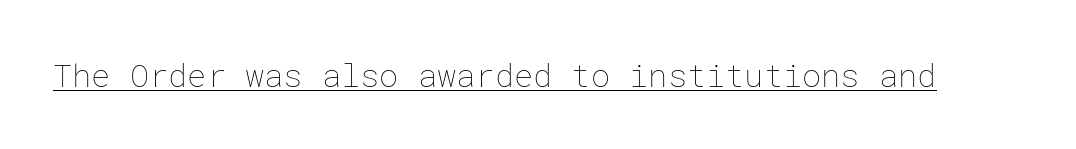
The image shows 32 px thin type, upright; set normal letter spacing, underlined; low stroke contrast and a medium x-height.
